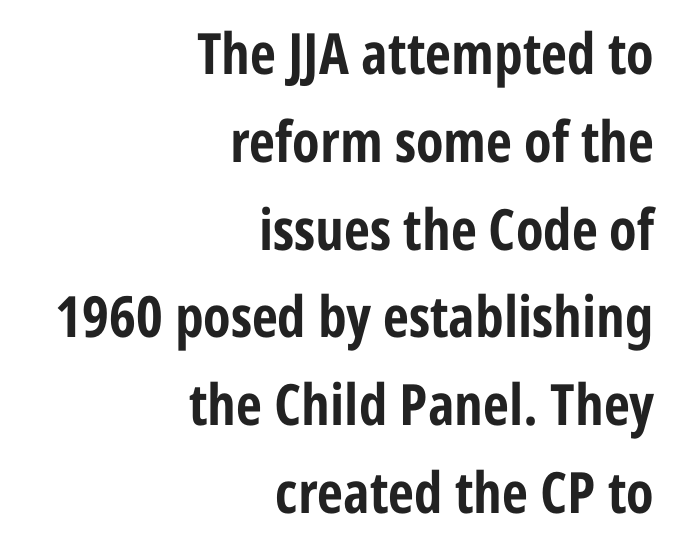
Q: Is the text bold? A: Yes.
Q: Is the text italic (slanted)? A: No, it is upright.
Q: Is the typeface a serif or a sans-serif typeface? A: Sans-serif.
Q: Is the text underlined? A: No.
Q: How is the paragraph aligned? A: Right-aligned.
Q: Is the spacing between letters normal or unusually wide? A: Normal.
Q: Is the spacing between lines tight, normal or loose? A: Normal.
Q: Width (condensed, normal, or wide)? A: Condensed.
Q: Stroke contrast? A: Low.
Q: x-height? A: Medium.
Q: Monospaced? A: No.
